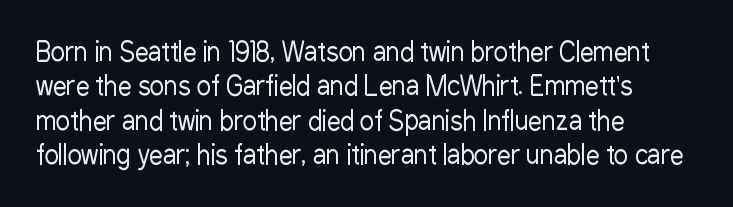
Q: Is the text bold? A: No.
Q: Is the text italic (slanted)? A: No, it is upright.
Q: Is the text underlined? A: No.
Q: How is the paragraph aligned? A: Left-aligned.
Q: Is the spacing between letters normal or unusually wide? A: Normal.
Q: Is the spacing between lines tight, normal or loose? A: Normal.
